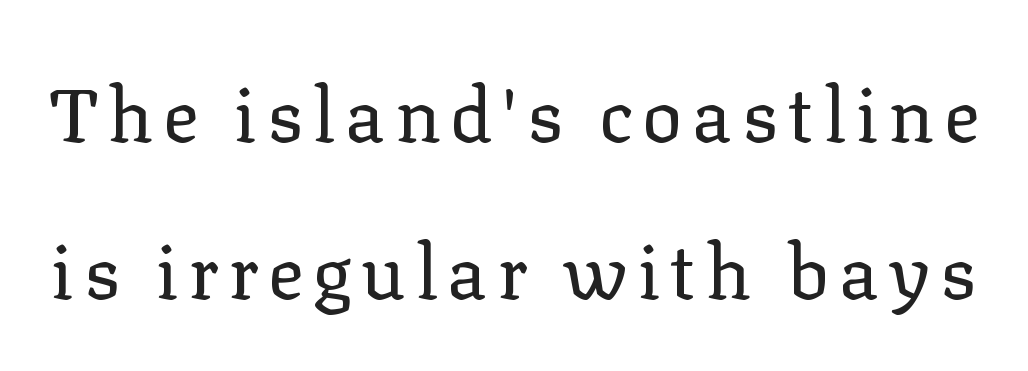
{"serif": "yes", "italic": "no", "bold": "no", "weight": "regular", "width": "normal", "stroke_contrast": "low", "x_height": "medium", "monospaced": "no", "underline": "no", "line_spacing": "loose", "line_spacing_ratio": 2.09, "glyph_px": 75}
